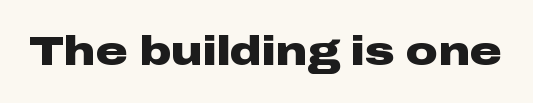
Q: Is the text bold? A: Yes.
Q: Is the text italic (slanted)? A: No, it is upright.
Q: Is the typeface a serif or a sans-serif typeface? A: Sans-serif.
Q: Is the text underlined? A: No.
Q: Is the spacing between letters normal or unusually wide? A: Normal.
Q: Width (condensed, normal, or wide)? A: Wide.
Q: Stroke contrast? A: Low.
Q: x-height? A: Medium.
Q: Monospaced? A: No.
